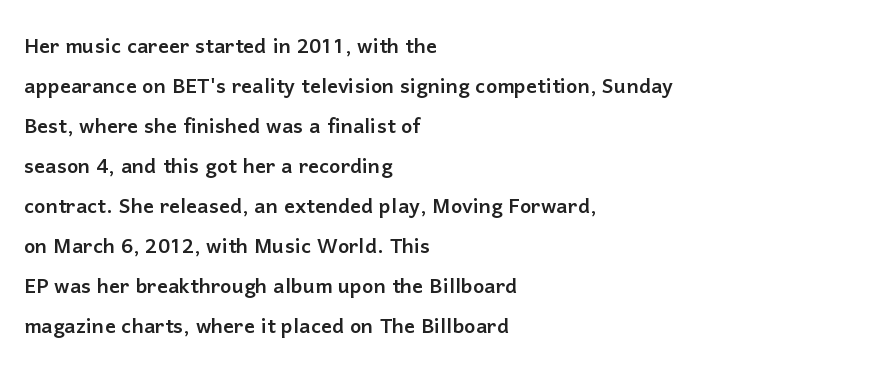
The image shows 27 px text type, upright; set left-aligned, normal line spacing (1.48x), normal letter spacing, not underlined.
